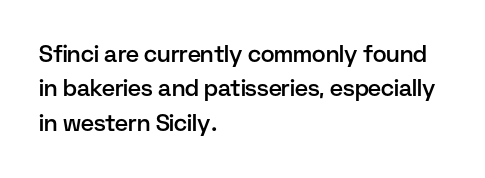
Q: Is the text bold? A: Semi-bold.
Q: Is the text italic (slanted)? A: No, it is upright.
Q: Is the text underlined? A: No.
Q: How is the paragraph aligned? A: Left-aligned.
Q: Is the spacing between letters normal or unusually wide? A: Normal.
Q: Is the spacing between lines tight, normal or loose? A: Normal.
